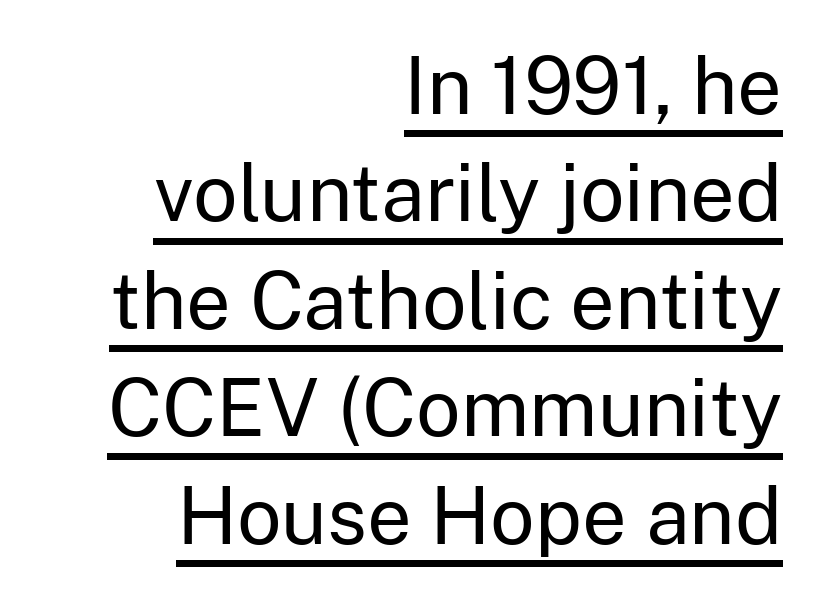
The image shows 79 px regular-weight sans-serif type, upright; set right-aligned, normal line spacing (1.36x), normal letter spacing, underlined; low stroke contrast and a medium x-height.
